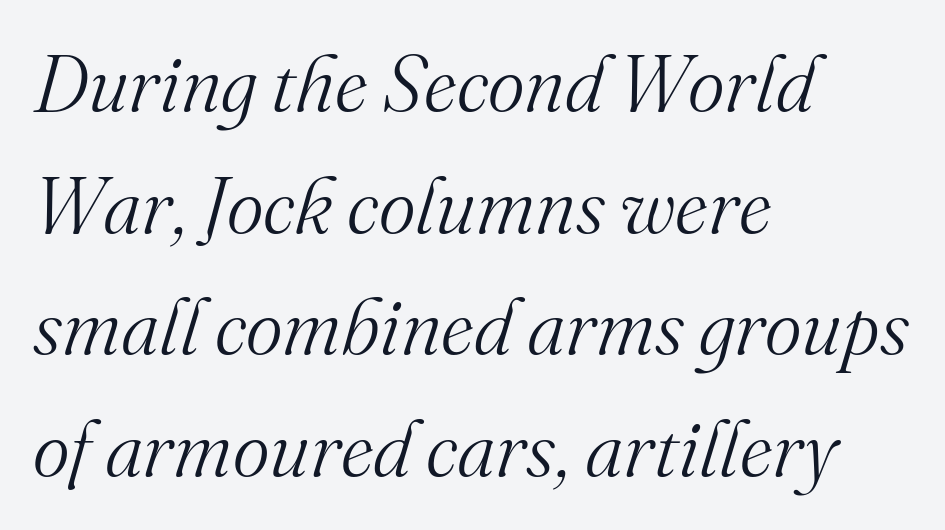
Q: Is the text bold? A: No.
Q: Is the text italic (slanted)? A: Yes, it leans right by about 16 degrees.
Q: Is the typeface a serif or a sans-serif typeface? A: Serif.
Q: Is the text underlined? A: No.
Q: How is the paragraph aligned? A: Left-aligned.
Q: Is the spacing between letters normal or unusually wide? A: Normal.
Q: Is the spacing between lines tight, normal or loose? A: Normal.
Q: Width (condensed, normal, or wide)? A: Normal.
Q: Stroke contrast? A: Medium.
Q: x-height? A: Small.
Q: Monospaced? A: No.
